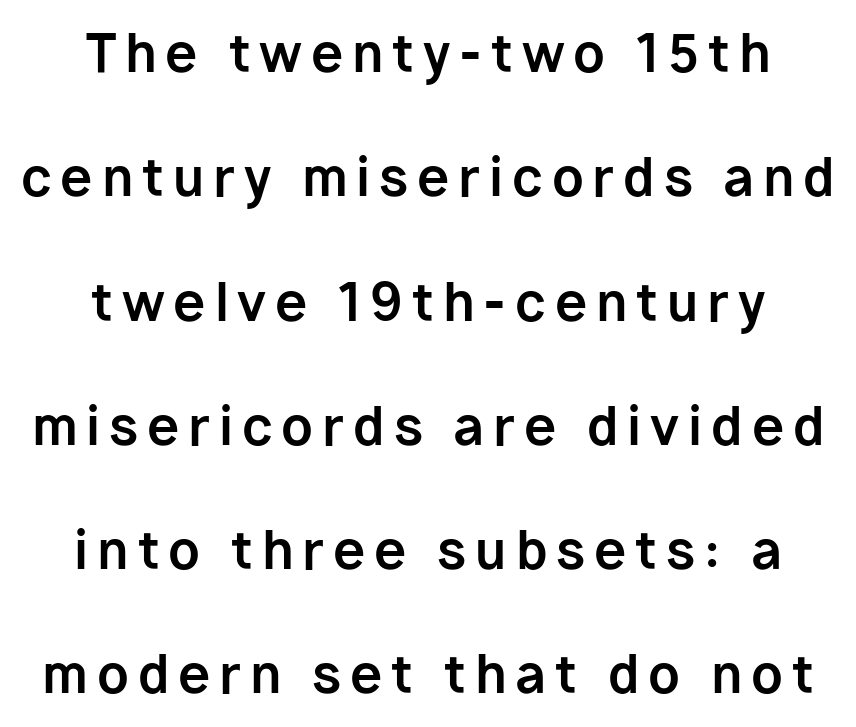
The passage shown is typed in a proportional face where columns would drift. Each glyph is drawn with heavy, bold strokes. The font's upright variant was chosen for this text. Leading is clearly above the norm, producing a sparse column. Check the space under the baseline: it is left empty. Layout note: lines centered.
